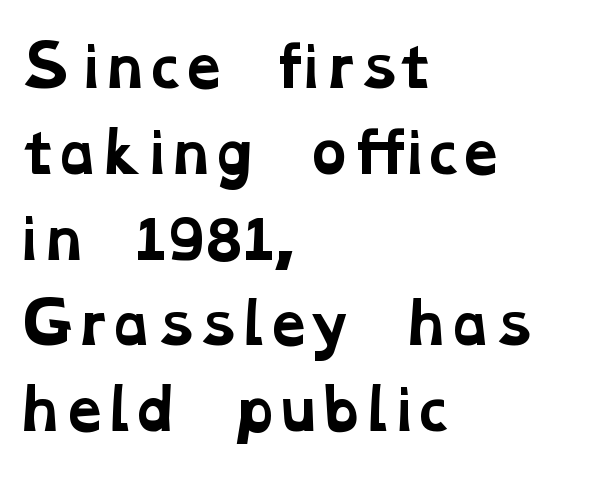
{"serif": "yes", "bold": "yes", "weight": "bold", "width": "wide", "stroke_contrast": "low", "x_height": "medium", "monospaced": "no", "underline": "no", "align": "left", "line_spacing": "normal", "line_spacing_ratio": 1.56, "letter_spacing": "normal", "letter_spacing_em": 0.0, "glyph_px": 55}
